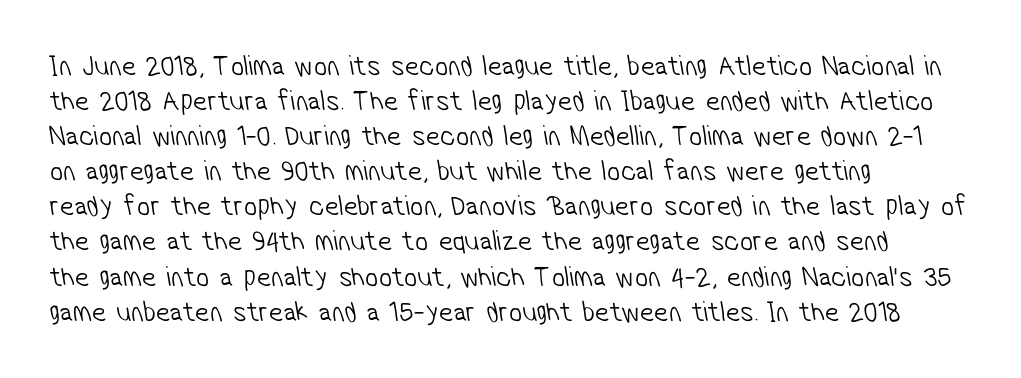
The image shows 29 px light, condensed sans-serif type; set left-aligned, line spacing 1.21x, normal letter spacing, not underlined; low stroke contrast and a medium x-height.
